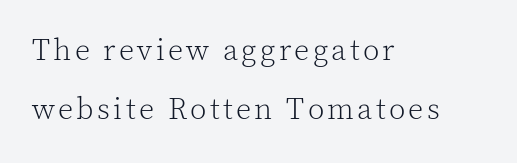
{"serif": "yes", "italic": "no", "bold": "no", "weight": "light", "width": "normal", "x_height": "medium", "monospaced": "no", "underline": "no", "align": "left", "line_spacing": "loose", "line_spacing_ratio": 1.98, "glyph_px": 30}
